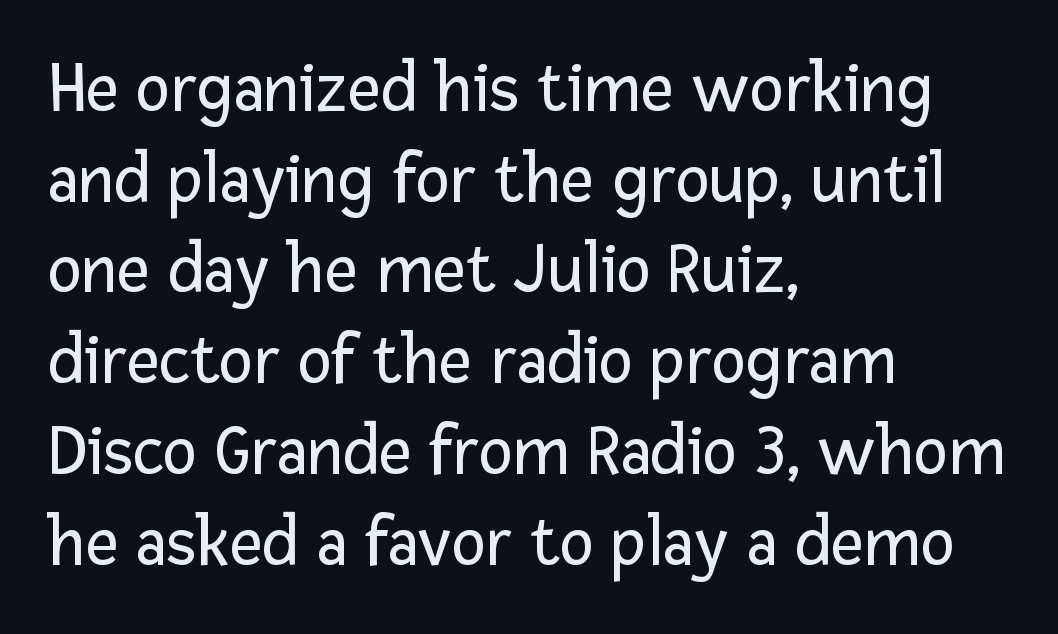
{"serif": "no", "italic": "no", "bold": "no", "weight": "regular", "width": "normal", "stroke_contrast": "low", "x_height": "medium", "monospaced": "no", "underline": "no", "align": "left", "line_spacing": "normal", "line_spacing_ratio": 1.26, "letter_spacing": "normal", "letter_spacing_em": 0.0, "glyph_px": 72}
